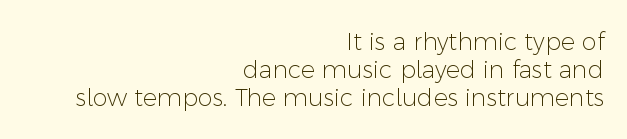
The image shows 24 px text type, upright; set right-aligned, line spacing 1.17x, normal letter spacing, not underlined.
